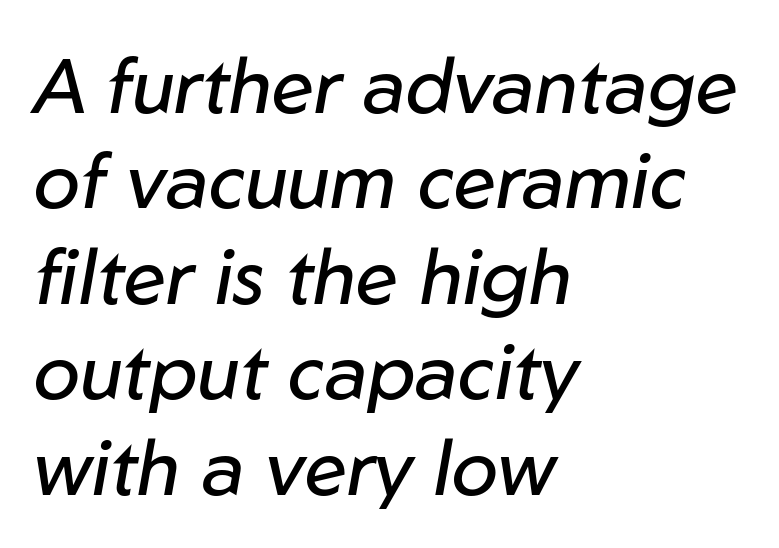
There's an unmistakable incline to the writing here. The words here are not underlined. The rendering keeps characters at their native spacing. Ink coverage per letter is moderate at most.
